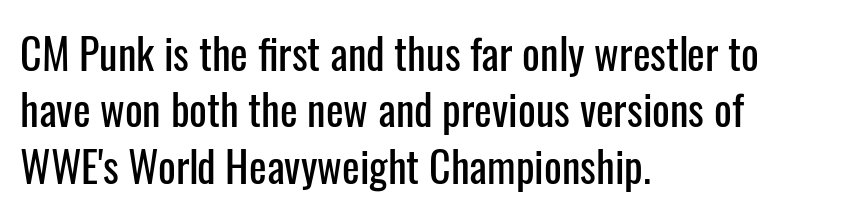
{"serif": "no", "italic": "no", "width": "condensed", "stroke_contrast": "low", "x_height": "medium", "monospaced": "no", "underline": "no", "align": "left", "line_spacing": "normal", "line_spacing_ratio": 1.34, "letter_spacing": "normal", "letter_spacing_em": 0.0, "glyph_px": 42}
